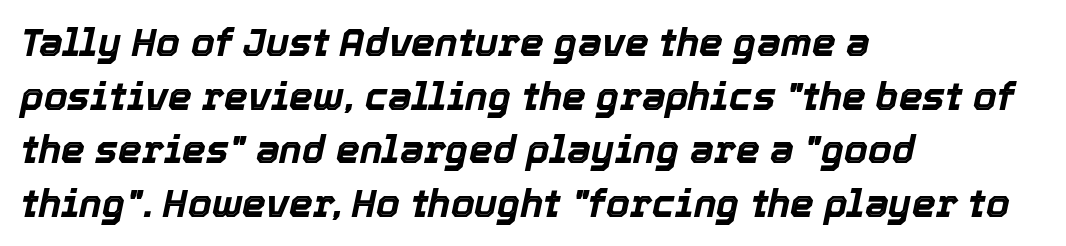
{"italic": "yes", "lean": "right", "slant_degrees": 12, "bold": "yes", "weight": "bold", "width": "normal", "x_height": "medium", "monospaced": "no", "underline": "no", "align": "left", "line_spacing": "normal", "line_spacing_ratio": 1.41, "letter_spacing": "normal", "letter_spacing_em": 0.0, "glyph_px": 38}
